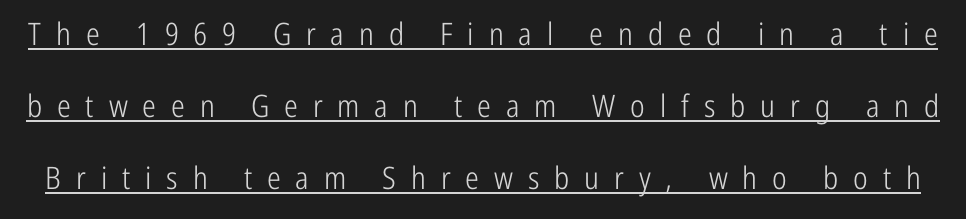
Q: Is the text bold? A: No.
Q: Is the text italic (slanted)? A: No, it is upright.
Q: Is the typeface a serif or a sans-serif typeface? A: Sans-serif.
Q: Is the text underlined? A: Yes.
Q: Is the spacing between letters normal or unusually wide? A: Unusually wide.
Q: Is the spacing between lines tight, normal or loose? A: Loose.
Q: Width (condensed, normal, or wide)? A: Condensed.
Q: Stroke contrast? A: Low.
Q: x-height? A: Medium.
Q: Monospaced? A: No.
